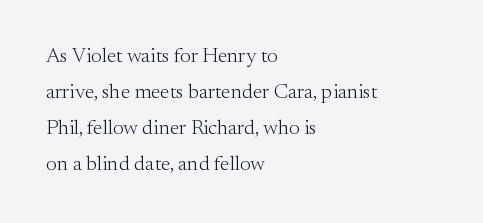
{"italic": "no", "bold": "no", "underline": "no", "align": "left", "line_spacing_ratio": 1.72, "letter_spacing": "normal", "letter_spacing_em": 0.0, "glyph_px": 21}
